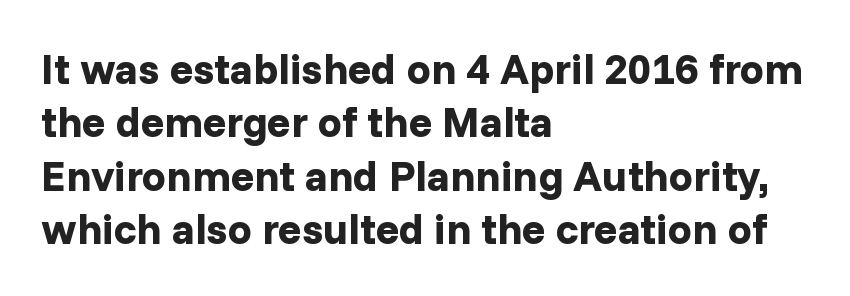
{"serif": "no", "italic": "no", "bold": "yes", "weight": "bold", "width": "normal", "stroke_contrast": "low", "x_height": "medium", "monospaced": "no", "underline": "no", "align": "left", "line_spacing_ratio": 1.24, "letter_spacing": "normal", "letter_spacing_em": 0.0, "glyph_px": 43}
